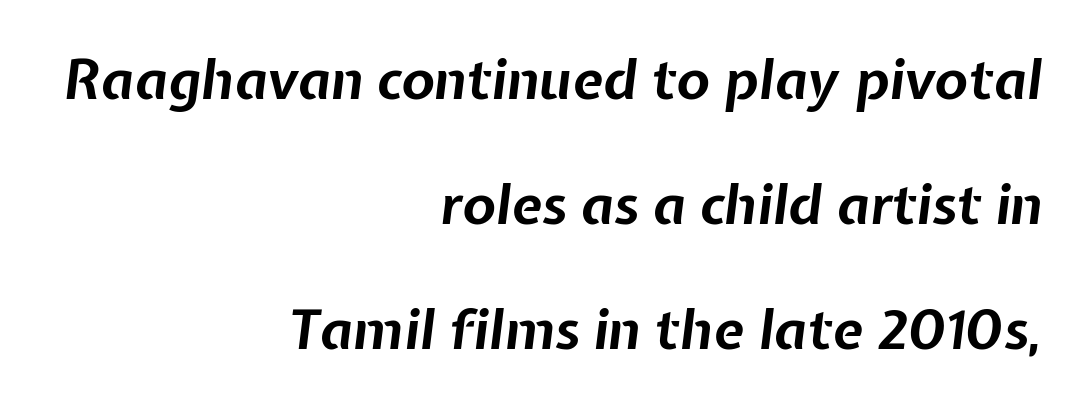
{"italic": "yes", "lean": "right", "slant_degrees": 7, "bold": "yes", "weight": "bold", "width": "normal", "stroke_contrast": "low", "x_height": "medium", "monospaced": "no", "underline": "no", "align": "right", "line_spacing": "loose", "line_spacing_ratio": 2.27, "letter_spacing": "normal", "letter_spacing_em": 0.0, "glyph_px": 55}
